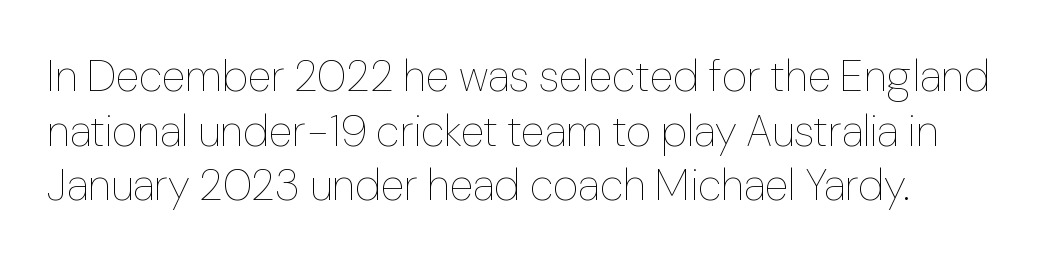
Q: Is the text bold? A: No.
Q: Is the text italic (slanted)? A: No, it is upright.
Q: Is the text underlined? A: No.
Q: How is the paragraph aligned? A: Left-aligned.
Q: Is the spacing between letters normal or unusually wide? A: Normal.
Q: Width (condensed, normal, or wide)? A: Normal.
Q: Stroke contrast? A: Low.
Q: x-height? A: Medium.
Q: Monospaced? A: No.
